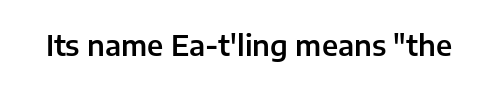
{"serif": "no", "italic": "no", "width": "normal", "stroke_contrast": "low", "x_height": "medium", "monospaced": "no", "underline": "no", "letter_spacing": "normal", "letter_spacing_em": 0.0, "glyph_px": 28}
